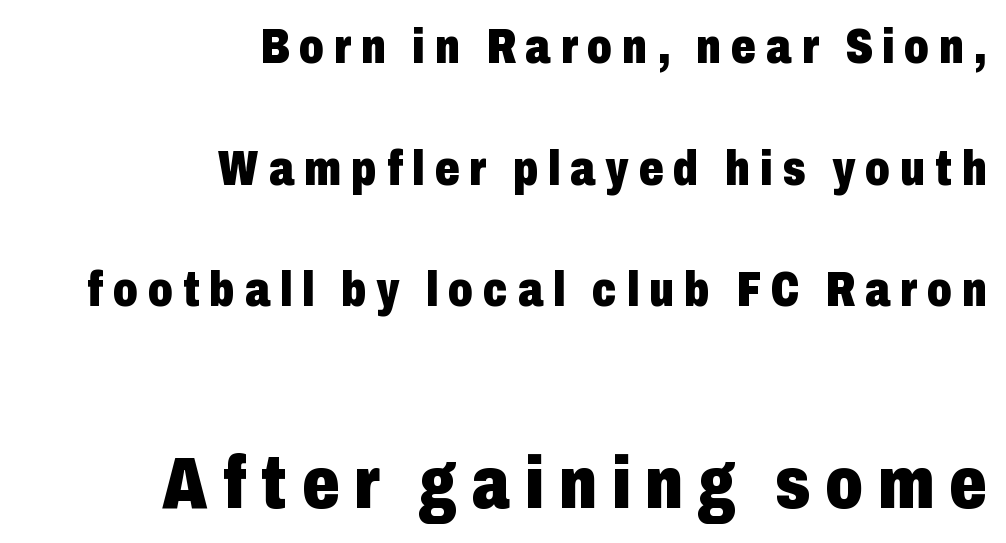
The image shows 74 px heavy, condensed sans-serif type, upright; set right-aligned, loose line spacing (2.48x), unusually wide letter spacing (+0.2 em), not underlined; the second (bottom) block is 1.51x larger; low stroke contrast and a medium x-height.
